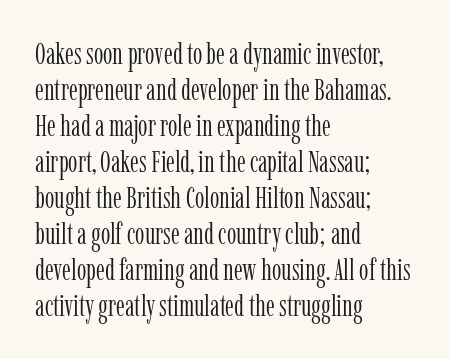
Q: Is the text bold? A: No.
Q: Is the text italic (slanted)? A: No, it is upright.
Q: Is the typeface a serif or a sans-serif typeface? A: Serif.
Q: Is the text underlined? A: No.
Q: How is the paragraph aligned? A: Left-aligned.
Q: Is the spacing between letters normal or unusually wide? A: Normal.
Q: Width (condensed, normal, or wide)? A: Condensed.
Q: Stroke contrast? A: Low.
Q: x-height? A: Medium.
Q: Monospaced? A: No.
